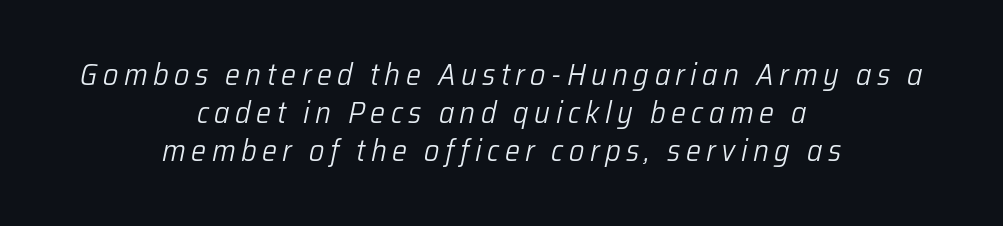
Each letter keeps its own natural width here, so spacing adapts to shape. Quick note: italic. Does the leading feel generous? No, just average. Compared with a flush-left layout, this one balances lines on the center instead.
